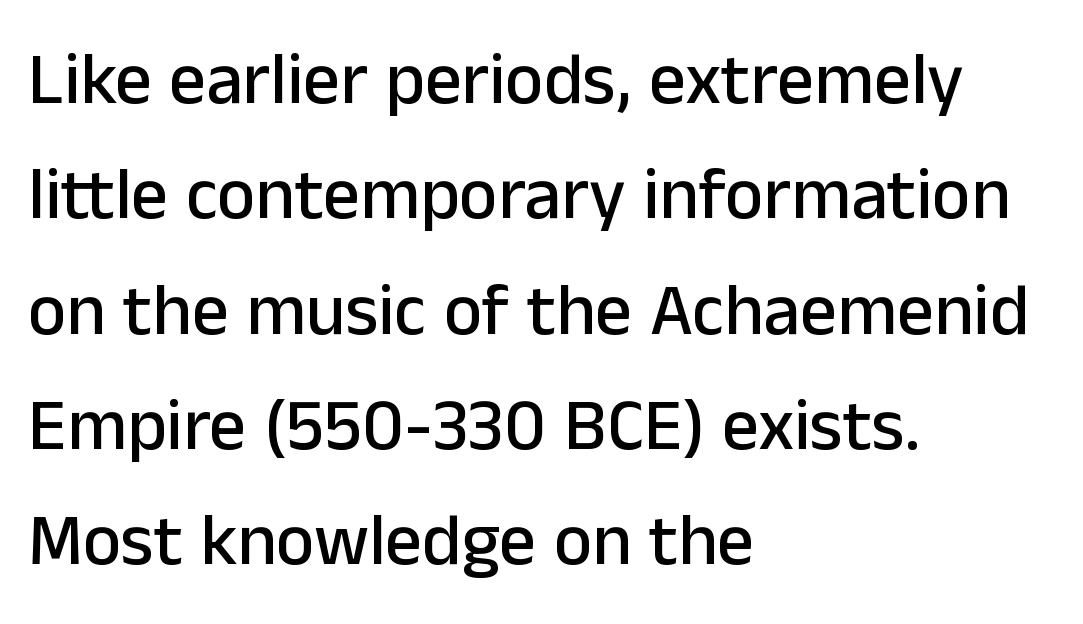
Q: Is the text italic (slanted)? A: No, it is upright.
Q: Is the typeface a serif or a sans-serif typeface? A: Sans-serif.
Q: Is the text underlined? A: No.
Q: How is the paragraph aligned? A: Left-aligned.
Q: Is the spacing between letters normal or unusually wide? A: Normal.
Q: Is the spacing between lines tight, normal or loose? A: Normal.
Q: Width (condensed, normal, or wide)? A: Normal.
Q: Stroke contrast? A: Low.
Q: x-height? A: Medium.
Q: Monospaced? A: No.
